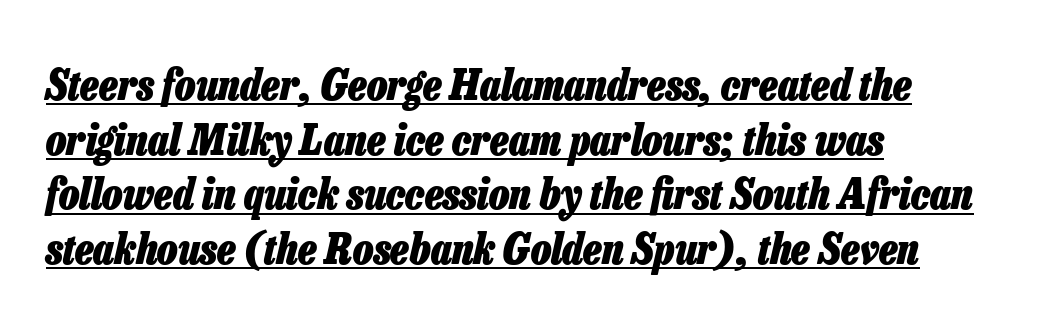
Q: Is the text bold? A: Yes.
Q: Is the text italic (slanted)? A: Yes, it leans right by about 13 degrees.
Q: Is the text underlined? A: Yes.
Q: How is the paragraph aligned? A: Left-aligned.
Q: Is the spacing between letters normal or unusually wide? A: Normal.
Q: Is the spacing between lines tight, normal or loose? A: Normal.
Q: Width (condensed, normal, or wide)? A: Condensed.
Q: Stroke contrast? A: Low.
Q: x-height? A: Medium.
Q: Monospaced? A: No.
